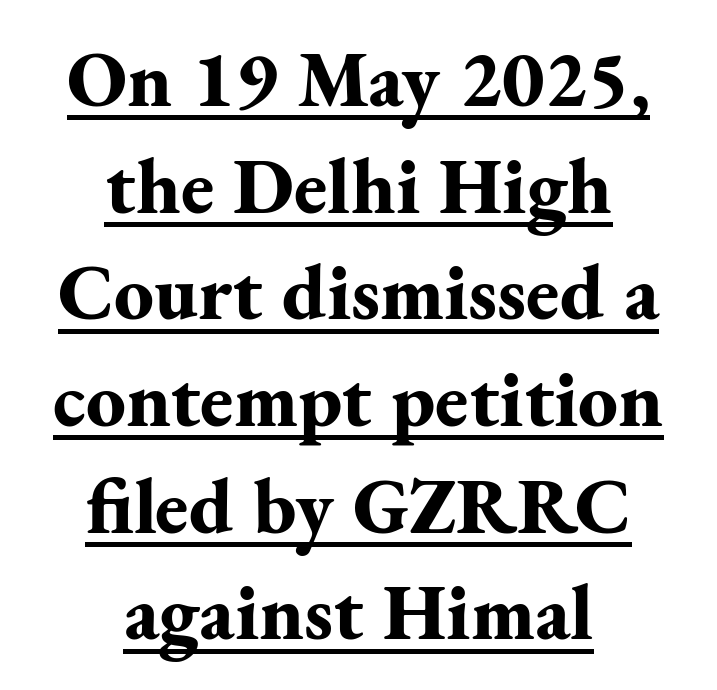
The image shows 79 px bold serif type, upright; set centered, normal line spacing (1.35x), normal letter spacing, underlined; medium stroke contrast and a small x-height.
